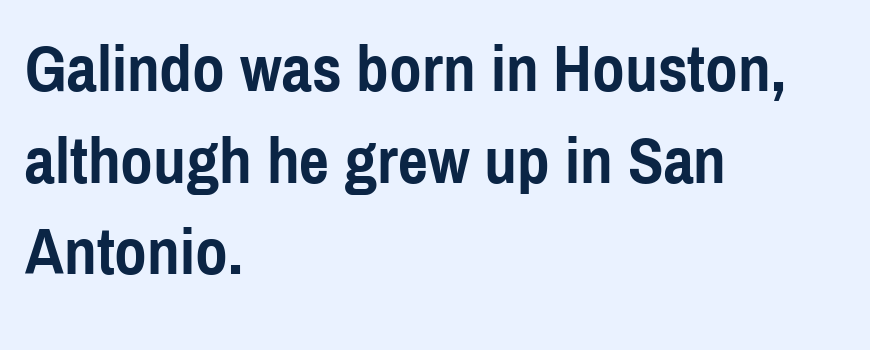
Leading matches the norm, producing a regular column. The type sits square on the baseline with zero lean. Unmarked baselines from the first word to the last. The face used here has the dense, thick strokes of a bold.
